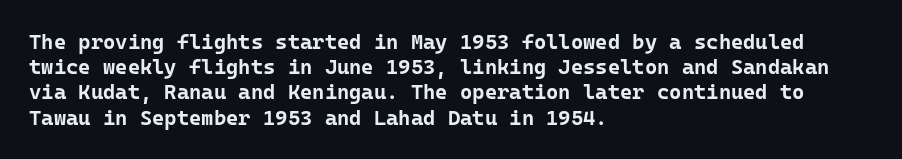
The image shows 21 px bold type, upright; set left-aligned, line spacing 1.2x, normal letter spacing, not underlined.
